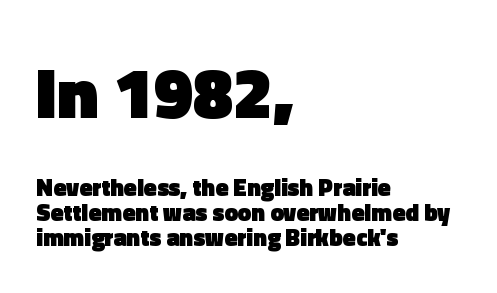
Q: Is the text bold? A: Yes.
Q: Is the text italic (slanted)? A: No, it is upright.
Q: Is the typeface a serif or a sans-serif typeface? A: Sans-serif.
Q: Is the text underlined? A: No.
Q: How is the paragraph aligned? A: Left-aligned.
Q: Is the spacing between letters normal or unusually wide? A: Normal.
Q: Is the spacing between lines tight, normal or loose? A: Tight.
Q: Which block of text is set in a larger size, the first (top) or the second (bottom)? A: The first (top) one.
Q: Width (condensed, normal, or wide)? A: Normal.
Q: x-height? A: Medium.
Q: Monospaced? A: No.
